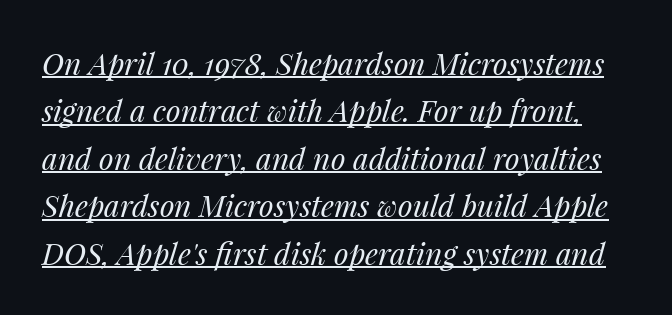
{"italic": "yes", "lean": "right", "slant_degrees": 14, "bold": "no", "weight": "regular", "width": "normal", "stroke_contrast": "medium", "x_height": "medium", "monospaced": "no", "underline": "yes", "line_spacing": "normal", "line_spacing_ratio": 1.58, "letter_spacing": "normal", "letter_spacing_em": 0.0, "glyph_px": 30}
